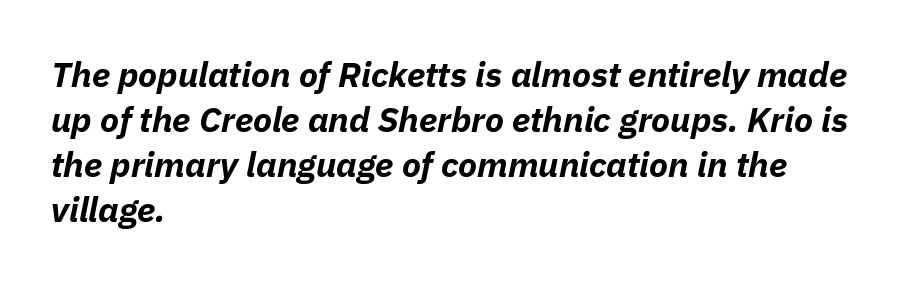
The image shows 35 px bold type, italic (leaning right); set left-aligned, normal line spacing (1.29x), normal letter spacing, not underlined; low stroke contrast and a medium x-height.
